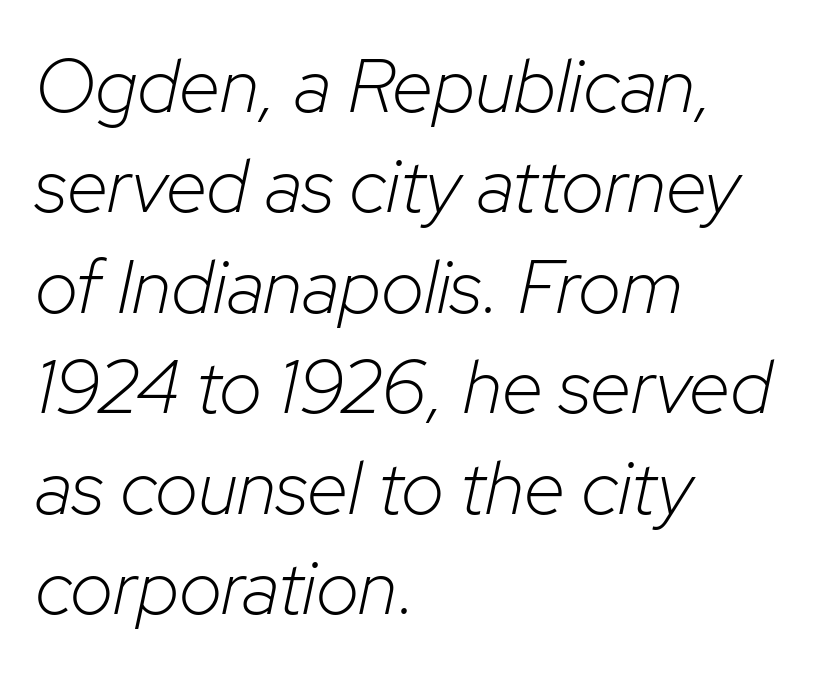
Caption: multi-line text, flush left, ragged right. Baseline-to-baseline distance is the conventional proportion of letter height. Stems and bowls with no extra thickness — not bold. Here the designer chose a conventional face with non-uniform glyph widths. Default kerning and tracking; the words read as compact shapes. The letters are slanted; this is an italic face.
